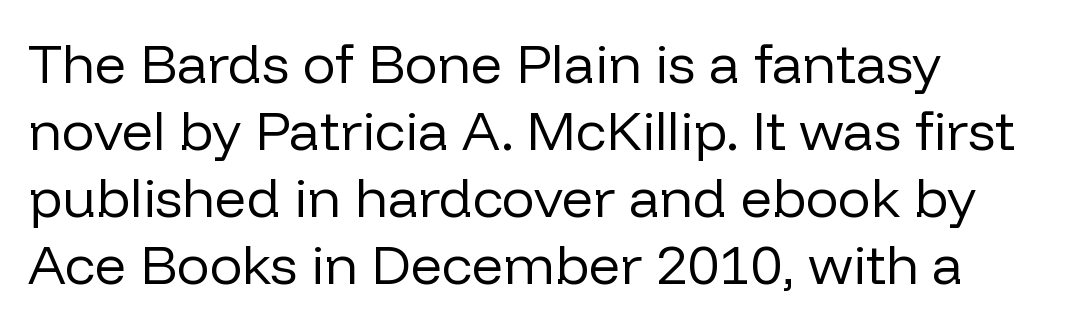
{"serif": "no", "italic": "no", "bold": "no", "weight": "regular", "width": "normal", "stroke_contrast": "low", "x_height": "medium", "monospaced": "no", "underline": "no", "line_spacing_ratio": 1.22, "letter_spacing": "normal", "letter_spacing_em": 0.0, "glyph_px": 55}
